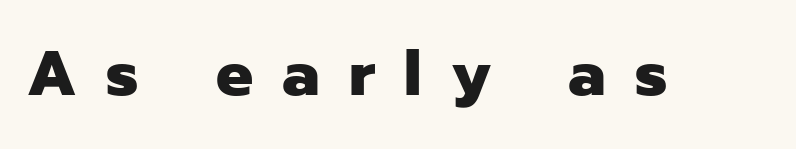
The image shows 62 px heavy sans-serif type, upright; set unusually wide letter spacing (+0.47 em), not underlined; low stroke contrast and a medium x-height.
